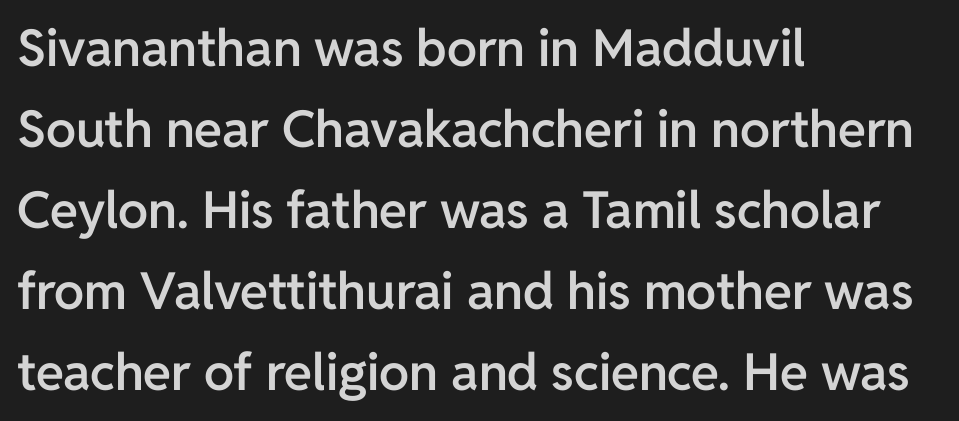
A typesetter would call this proportional, since set widths differ per character. Compared with typical body copy, the letter spacing here is the same. If you drew a line through each stem, it would be perfectly vertical. Underline: absent.
